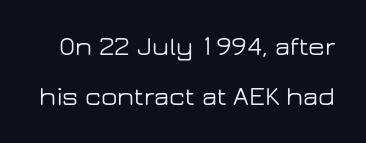
{"italic": "no", "underline": "no", "line_spacing_ratio": 1.85, "letter_spacing": "normal", "letter_spacing_em": 0.0, "glyph_px": 27}
